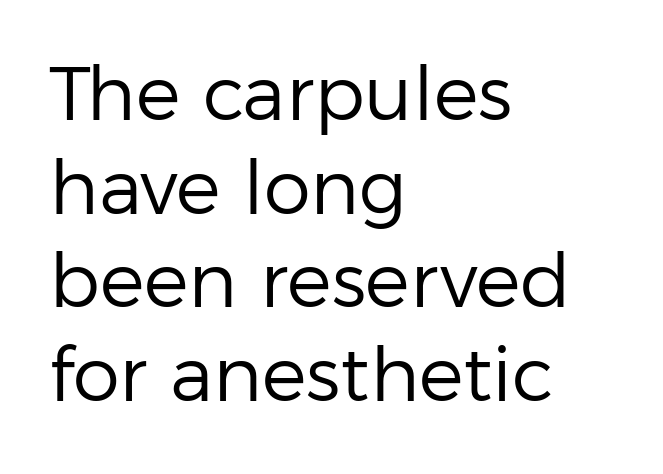
Q: Is the text bold? A: No.
Q: Is the text italic (slanted)? A: No, it is upright.
Q: Is the typeface a serif or a sans-serif typeface? A: Sans-serif.
Q: Is the text underlined? A: No.
Q: How is the paragraph aligned? A: Left-aligned.
Q: Is the spacing between letters normal or unusually wide? A: Normal.
Q: Is the spacing between lines tight, normal or loose? A: Normal.
Q: Width (condensed, normal, or wide)? A: Normal.
Q: Stroke contrast? A: Low.
Q: x-height? A: Medium.
Q: Monospaced? A: No.
